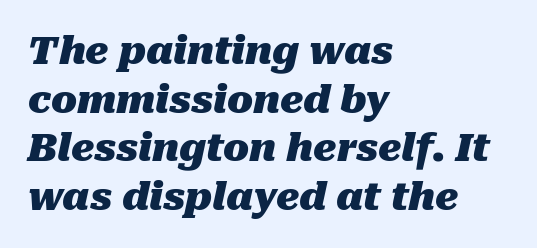
The image shows 38 px heavy type, italic (leaning right); set left-aligned, normal line spacing (1.28x), normal letter spacing, not underlined; medium stroke contrast and a medium x-height.
